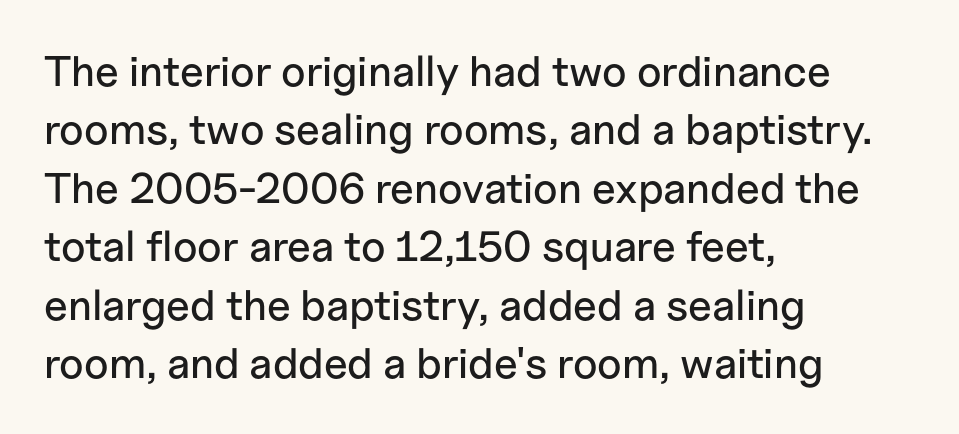
Q: Is the text italic (slanted)? A: No, it is upright.
Q: Is the typeface a serif or a sans-serif typeface? A: Sans-serif.
Q: Is the text underlined? A: No.
Q: How is the paragraph aligned? A: Left-aligned.
Q: Is the spacing between letters normal or unusually wide? A: Normal.
Q: Is the spacing between lines tight, normal or loose? A: Normal.
Q: Width (condensed, normal, or wide)? A: Normal.
Q: Stroke contrast? A: Low.
Q: x-height? A: Medium.
Q: Monospaced? A: No.
